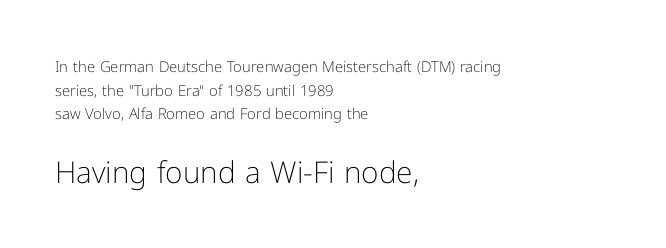
The line texture is even and compact thanks to regular tracking. Left-aligned paragraph, ragged on the right. The face used here is proportionally spaced, like ordinary book or web type. Vertical spacing — default. The typesetting does not lean heavy: it is not bold.
